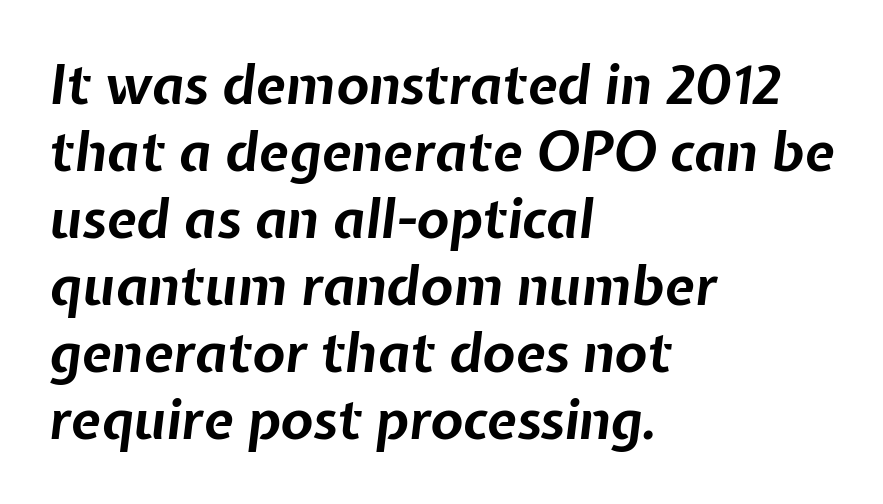
{"italic": "yes", "lean": "right", "slant_degrees": 7, "bold": "yes", "weight": "bold", "width": "normal", "stroke_contrast": "low", "x_height": "medium", "monospaced": "no", "underline": "no", "align": "left", "line_spacing_ratio": 1.24, "letter_spacing": "normal", "letter_spacing_em": 0.0, "glyph_px": 54}
